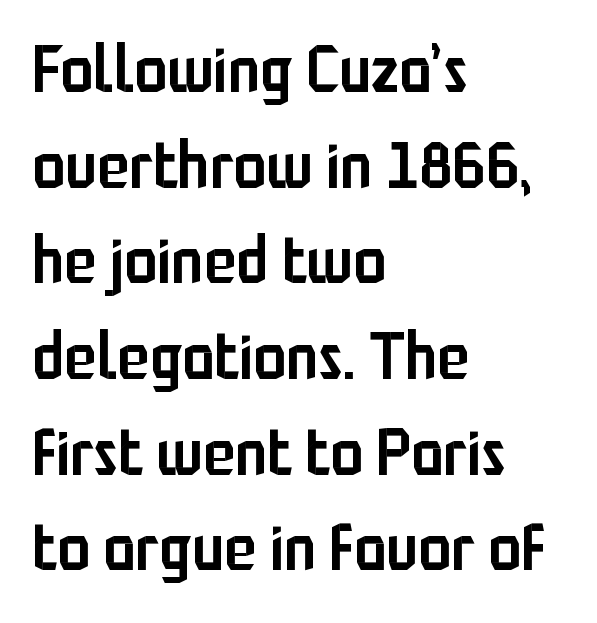
{"serif": "no", "italic": "no", "bold": "semi", "weight": "semibold", "width": "condensed", "stroke_contrast": "low", "x_height": "medium", "monospaced": "no", "underline": "no", "align": "left", "line_spacing": "normal", "line_spacing_ratio": 1.45, "letter_spacing": "normal", "letter_spacing_em": 0.0, "glyph_px": 66}
